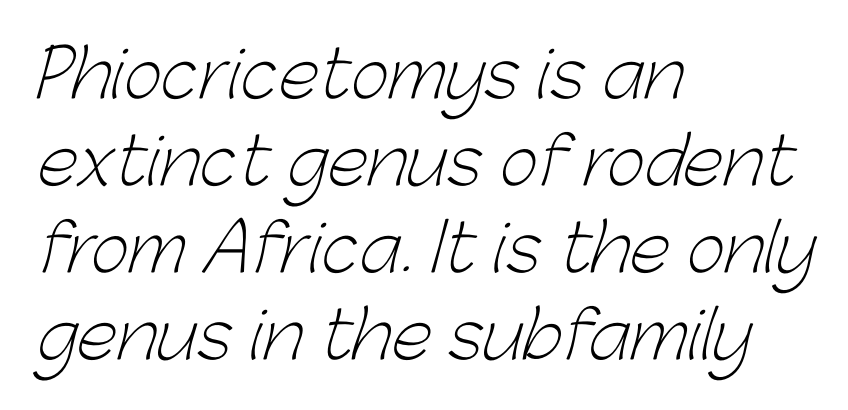
These lines are rendered in a variable-pitch font. Compared with typical paragraphs, the rows here are spaced about the same. This is sans-serif lettering, the kind often seen on screens and signage. Weight: regular or lighter.
